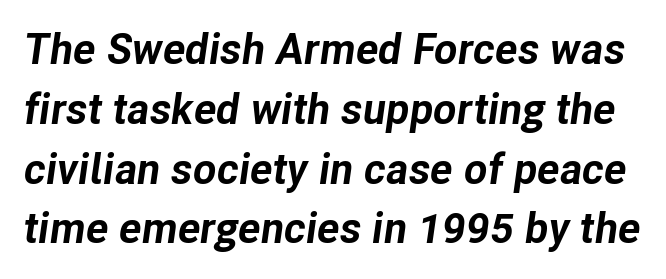
The image shows 43 px bold type, italic (leaning right); set normal line spacing (1.39x), normal letter spacing, not underlined; low stroke contrast and a medium x-height.
